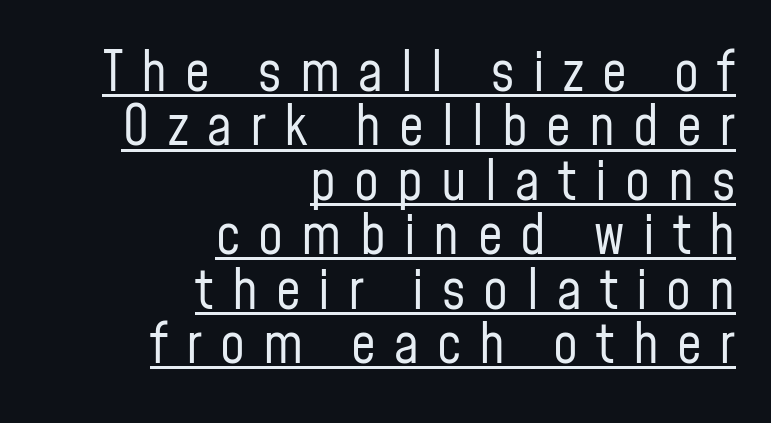
This sample has the flowing, uneven cadence of proportional lettering. Is the stroke heavy? The answer is a plain regular-or-lighter. Students, observe the line beneath the letters — that is underlining. Horizontal alignment here is rightward, an uncommon choice for prose.
